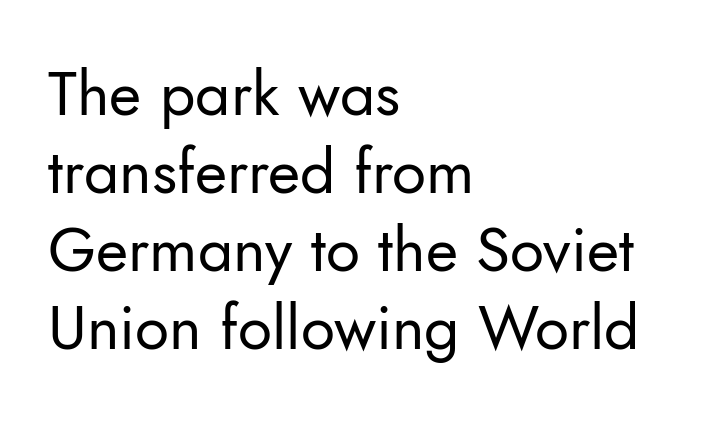
Q: Is the text bold? A: No.
Q: Is the text italic (slanted)? A: No, it is upright.
Q: Is the typeface a serif or a sans-serif typeface? A: Sans-serif.
Q: Is the text underlined? A: No.
Q: How is the paragraph aligned? A: Left-aligned.
Q: Is the spacing between letters normal or unusually wide? A: Normal.
Q: Is the spacing between lines tight, normal or loose? A: Normal.
Q: Width (condensed, normal, or wide)? A: Normal.
Q: Stroke contrast? A: Low.
Q: x-height? A: Small.
Q: Monospaced? A: No.
